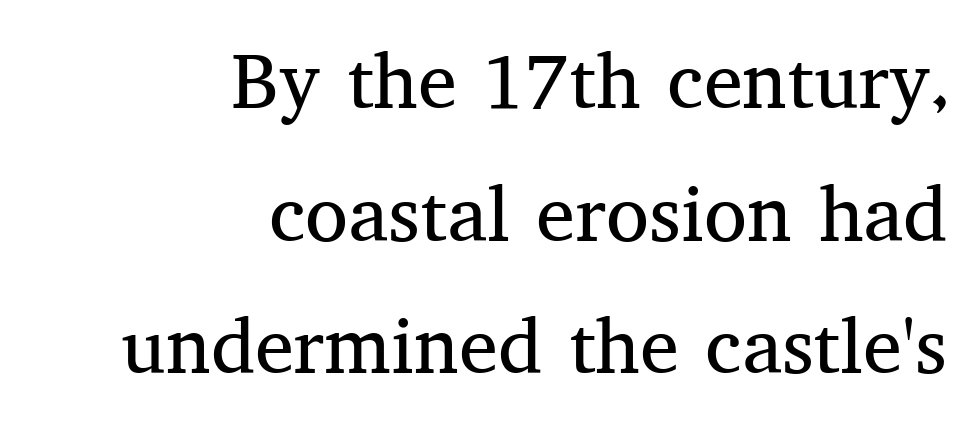
The image shows 78 px regular-weight serif type, upright; set right-aligned, normal line spacing (1.7x), normal letter spacing, not underlined; medium stroke contrast and a medium x-height.
